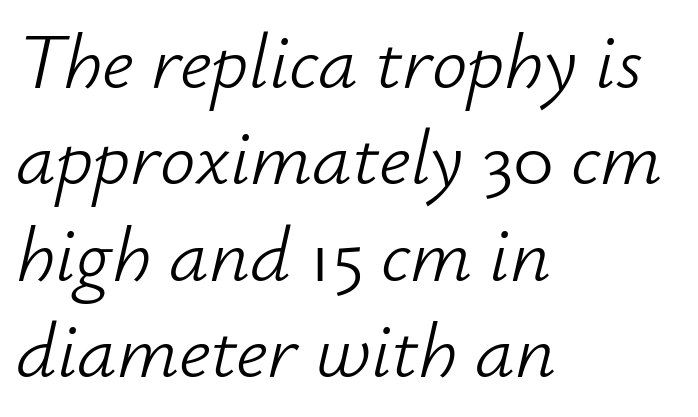
{"italic": "yes", "lean": "right", "slant_degrees": 12, "bold": "no", "weight": "light", "width": "normal", "stroke_contrast": "low", "x_height": "small", "monospaced": "no", "underline": "no", "align": "left", "line_spacing_ratio": 1.22, "letter_spacing": "normal", "letter_spacing_em": 0.0, "glyph_px": 79}
